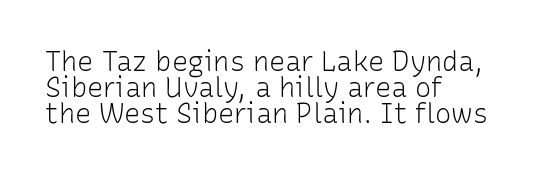
{"italic": "no", "bold": "no", "underline": "no", "align": "left", "line_spacing": "tight", "line_spacing_ratio": 0.96, "letter_spacing": "normal", "letter_spacing_em": 0.0, "glyph_px": 27}
